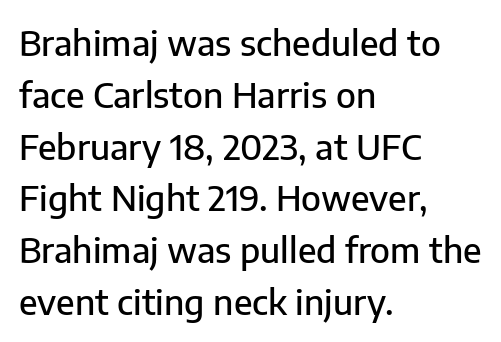
The image shows 35 px sans-serif type, upright; set left-aligned, normal line spacing (1.48x), normal letter spacing, not underlined; low stroke contrast and a medium x-height.
